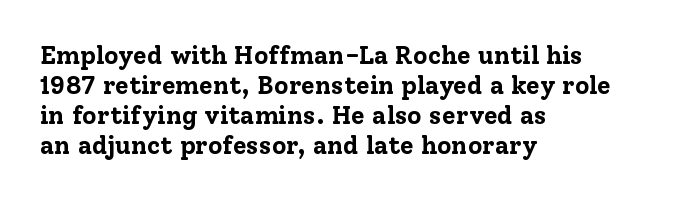
Default kerning and tracking; the words read as compact shapes. The letters stand upright; this is a roman face. Pretty heavy lettering here — definitely bold. The words here are not underlined.
